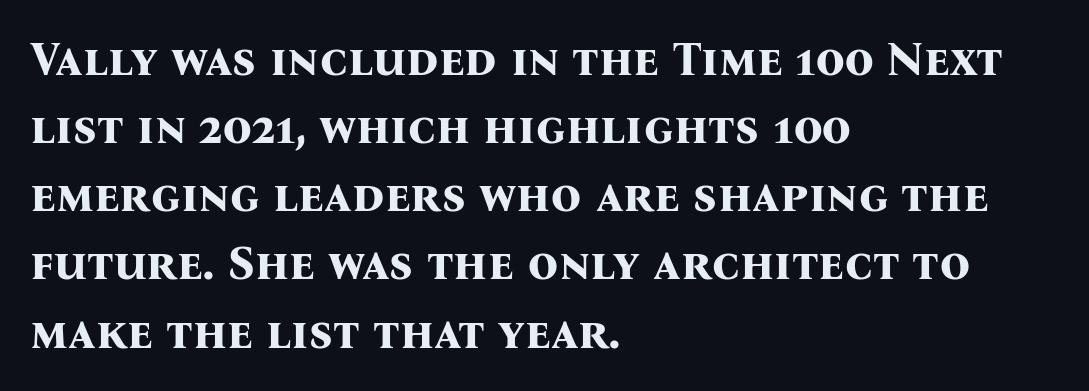
{"serif": "yes", "italic": "no", "bold": "yes", "weight": "bold", "width": "normal", "stroke_contrast": "medium", "x_height": "medium", "monospaced": "no", "underline": "no", "align": "left", "line_spacing": "normal", "line_spacing_ratio": 1.42, "letter_spacing": "normal", "letter_spacing_em": 0.0, "glyph_px": 48}
